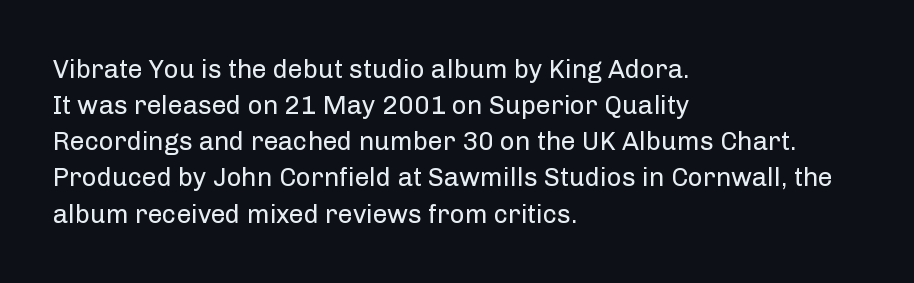
Teacher's note: observe the even left margin — that is flush-left alignment. Students, note that the glyphs here touch the page at normal intervals. Do the letters lean? They stand straight. Descenders hang freely into open space. Stem width sits at or under what a default text font uses.
